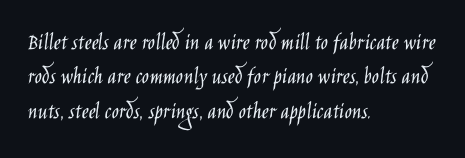
Vertical stems look standard width or narrower in stroke. Default kerning and tracking; the words read as compact shapes. These lines are set flush left with a ragged right edge. The baseline area is clear.
